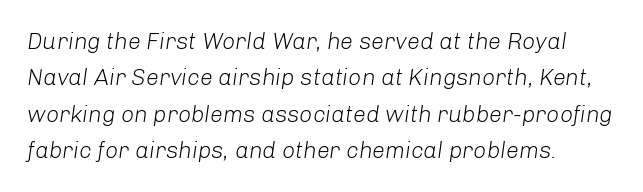
{"italic": "yes", "lean": "right", "slant_degrees": 8, "bold": "no", "underline": "no", "align": "left", "line_spacing": "normal", "line_spacing_ratio": 1.58, "letter_spacing": "normal", "letter_spacing_em": 0.0, "glyph_px": 23}
